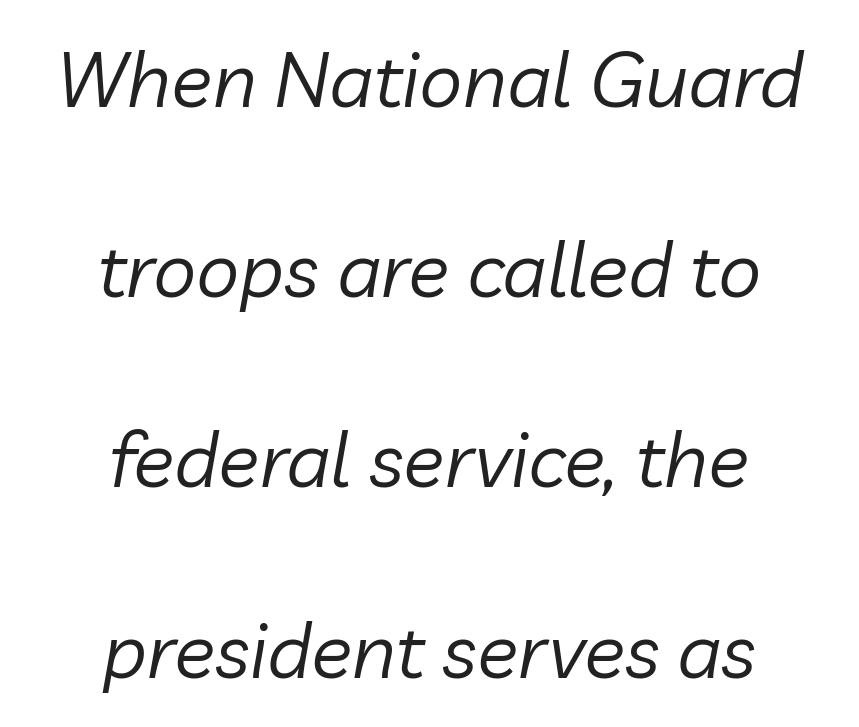
The image shows 77 px regular-weight type, italic (leaning right); set centered, loose line spacing (2.47x), normal letter spacing, not underlined; low stroke contrast and a medium x-height.
